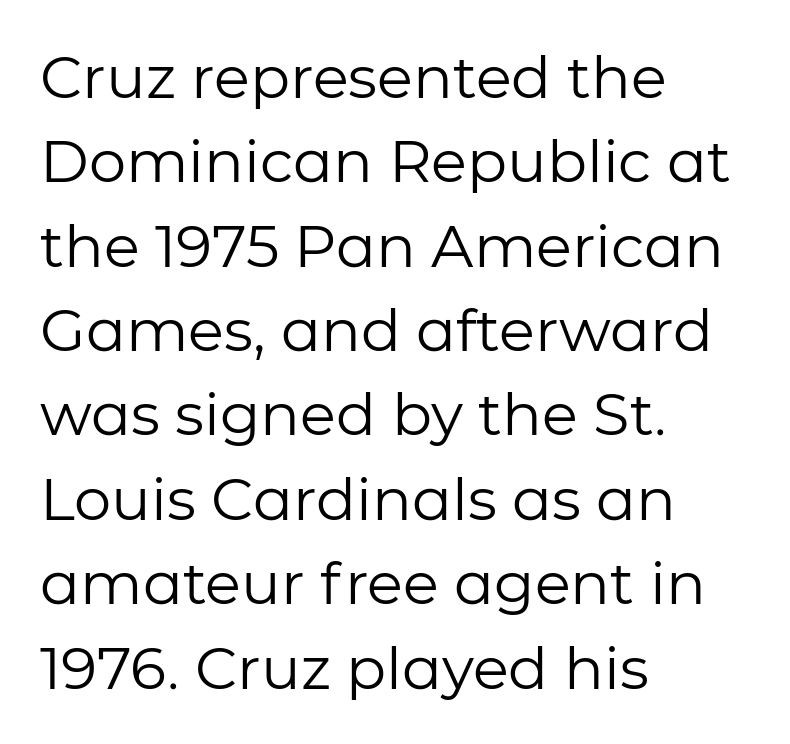
The image shows 59 px regular-weight sans-serif type, upright; set left-aligned, normal line spacing (1.43x), normal letter spacing, not underlined; low stroke contrast and a medium x-height.
